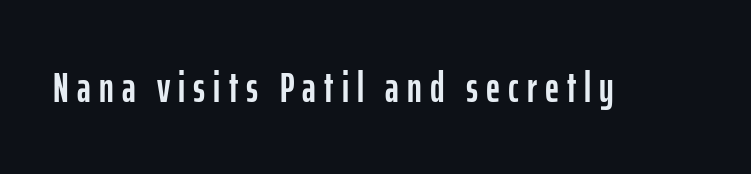
The image shows 43 px condensed sans-serif type, upright; set not underlined; low stroke contrast and a medium x-height.
